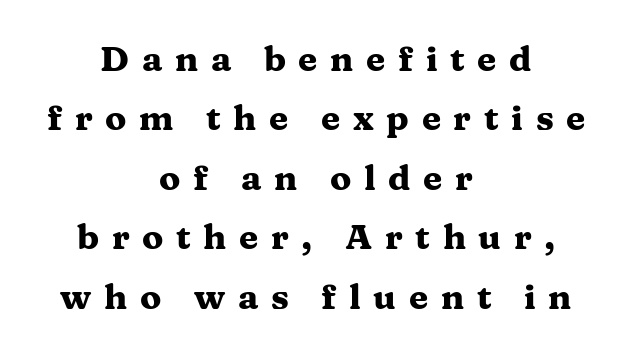
Q: Is the text bold? A: Yes.
Q: Is the text italic (slanted)? A: No, it is upright.
Q: Is the typeface a serif or a sans-serif typeface? A: Serif.
Q: Is the text underlined? A: No.
Q: How is the paragraph aligned? A: Centered.
Q: Is the spacing between letters normal or unusually wide? A: Unusually wide.
Q: Is the spacing between lines tight, normal or loose? A: Normal.
Q: Width (condensed, normal, or wide)? A: Wide.
Q: Stroke contrast? A: Medium.
Q: x-height? A: Medium.
Q: Monospaced? A: No.
